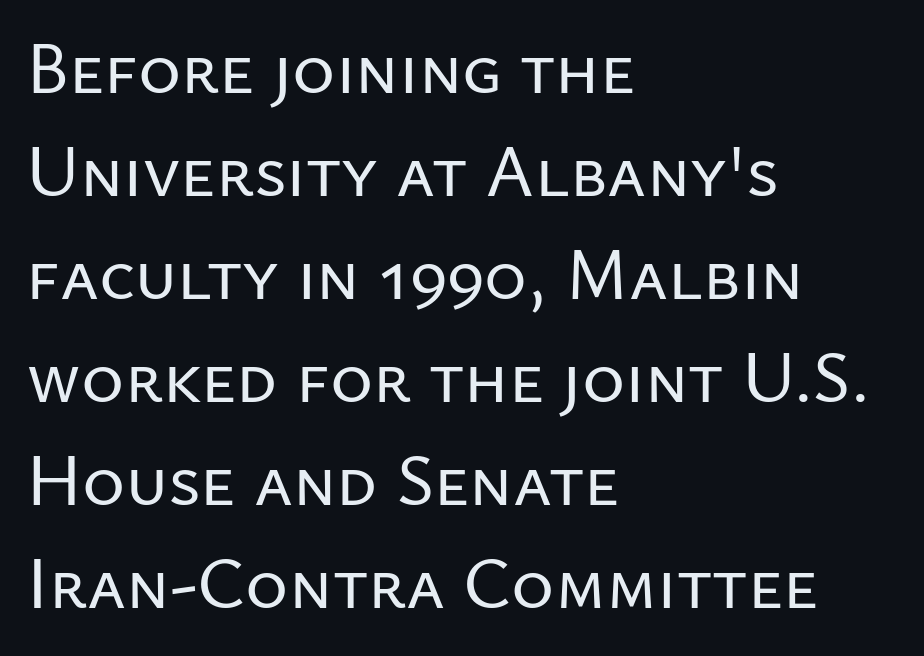
The image shows 73 px sans-serif type, upright; set left-aligned, normal line spacing (1.41x), normal letter spacing, not underlined; low stroke contrast and a medium x-height.
